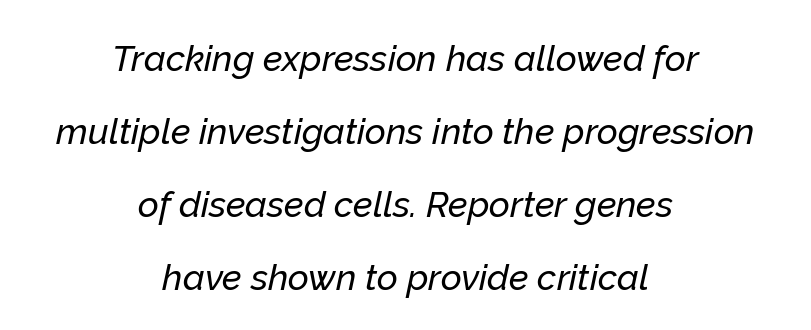
{"italic": "yes", "lean": "right", "slant_degrees": 12, "width": "normal", "stroke_contrast": "low", "x_height": "medium", "monospaced": "no", "underline": "no", "align": "center", "line_spacing": "loose", "line_spacing_ratio": 2.03, "letter_spacing": "normal", "letter_spacing_em": 0.0, "glyph_px": 36}
